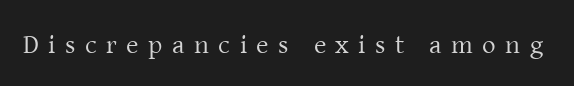
{"italic": "no", "bold": "no", "underline": "no", "letter_spacing": "wide", "letter_spacing_em": 0.35, "glyph_px": 27}
